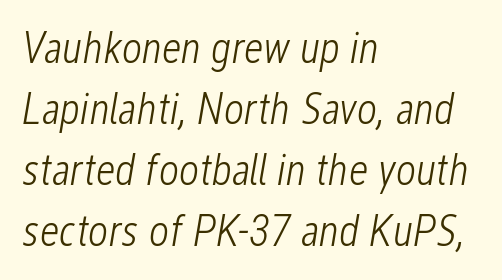
Tall strokes in this sample are angled rather than plumb. Is there much room between lines? A standard amount, neither cramped nor airy. Casual observation: everything's shoved over to the left. Caption: face not bold, strokes unweighted. Do the characters align in a grid? No, the font is proportional.
